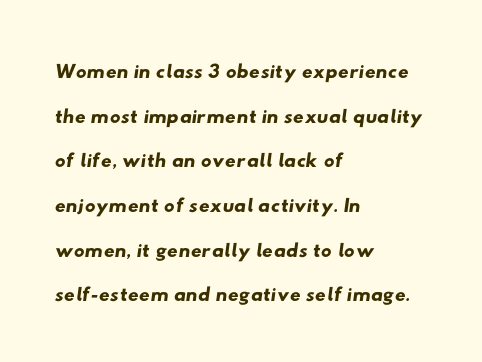
Q: Is the typeface a serif or a sans-serif typeface? A: Sans-serif.
Q: Is the text underlined? A: No.
Q: How is the paragraph aligned? A: Left-aligned.
Q: Is the spacing between letters normal or unusually wide? A: Normal.
Q: Is the spacing between lines tight, normal or loose? A: Normal.
Q: Width (condensed, normal, or wide)? A: Wide.
Q: Stroke contrast? A: Low.
Q: x-height? A: Small.
Q: Monospaced? A: No.
